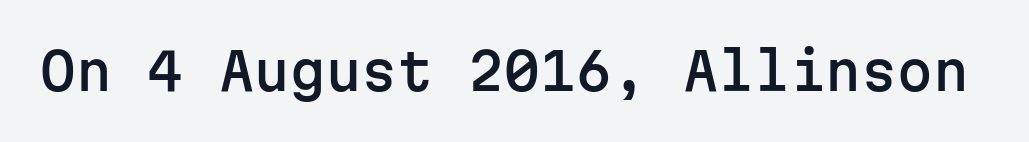
Q: Is the text italic (slanted)? A: No, it is upright.
Q: Is the typeface a serif or a sans-serif typeface? A: Sans-serif.
Q: Is the text underlined? A: No.
Q: Is the spacing between letters normal or unusually wide? A: Normal.
Q: Width (condensed, normal, or wide)? A: Normal.
Q: Stroke contrast? A: Low.
Q: x-height? A: Medium.
Q: Monospaced? A: Yes.
